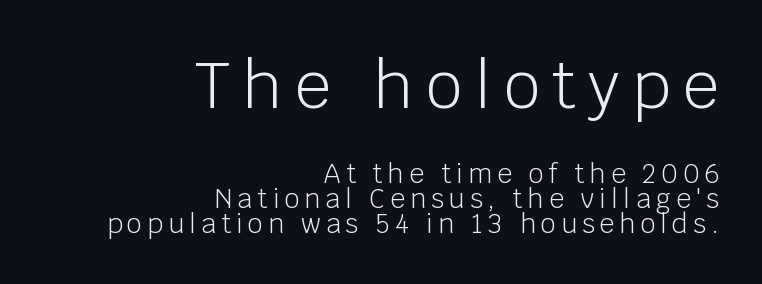
Visually, the top section dominates because its glyphs are scaled up. You could only call the tracking loose — the letters float apart. A typesetter would label this face a sans. Spacing verdict: proportional, widths tailored to each character. Has an underline been added? It has not. The setting favours the right margin, as signatures and pull-quotes sometimes do.
